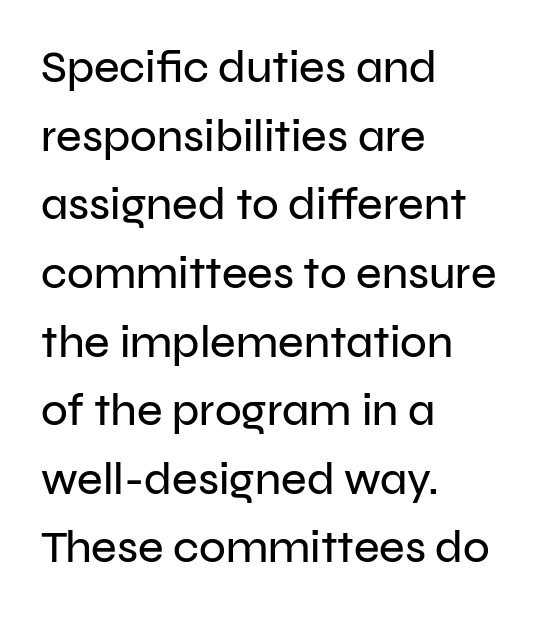
{"serif": "no", "italic": "no", "width": "normal", "stroke_contrast": "low", "x_height": "medium", "monospaced": "no", "underline": "no", "align": "left", "line_spacing": "normal", "line_spacing_ratio": 1.56, "letter_spacing": "normal", "letter_spacing_em": 0.0, "glyph_px": 44}
